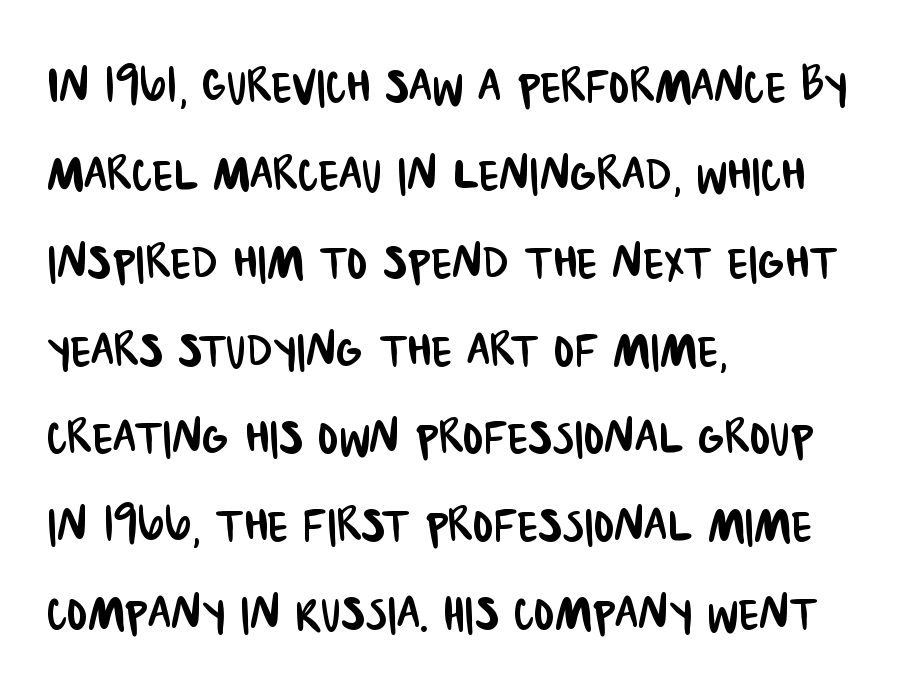
Q: Is the typeface a serif or a sans-serif typeface? A: Sans-serif.
Q: Is the text underlined? A: No.
Q: How is the paragraph aligned? A: Left-aligned.
Q: Is the spacing between letters normal or unusually wide? A: Normal.
Q: Is the spacing between lines tight, normal or loose? A: Normal.
Q: Width (condensed, normal, or wide)? A: Condensed.
Q: Stroke contrast? A: Low.
Q: x-height? A: Large.
Q: Monospaced? A: No.
